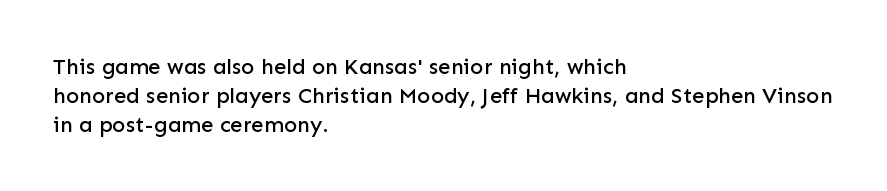
{"italic": "no", "underline": "no", "align": "left", "line_spacing": "normal", "line_spacing_ratio": 1.31, "letter_spacing": "normal", "letter_spacing_em": 0.0, "glyph_px": 22}
